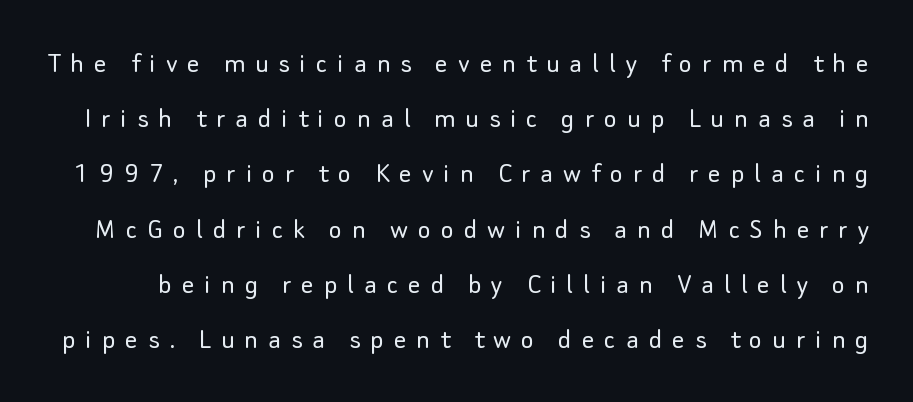
This rendering employs a face without finishing strokes, i.e., a sans-serif. Rule under the text: the space is simply empty. Character widths vary here, with narrow letters taking less room than wide ones. No chunkiness to these letters — they're not bold. Tracking here is generous; glyphs stand well apart from one another. Posture: straight, roman, zero tilt.
